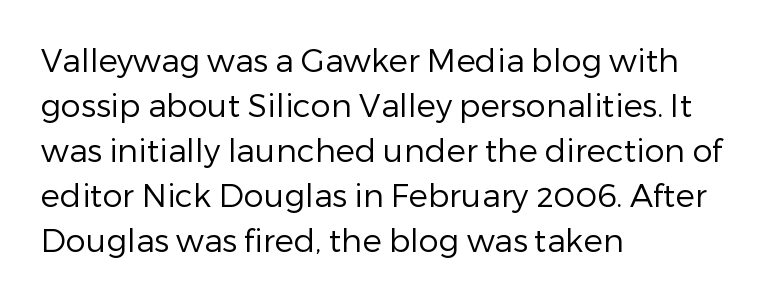
Q: Is the text bold? A: No.
Q: Is the text italic (slanted)? A: No, it is upright.
Q: Is the typeface a serif or a sans-serif typeface? A: Sans-serif.
Q: Is the text underlined? A: No.
Q: How is the paragraph aligned? A: Left-aligned.
Q: Is the spacing between letters normal or unusually wide? A: Normal.
Q: Is the spacing between lines tight, normal or loose? A: Normal.
Q: Width (condensed, normal, or wide)? A: Normal.
Q: Stroke contrast? A: Low.
Q: x-height? A: Medium.
Q: Monospaced? A: No.
